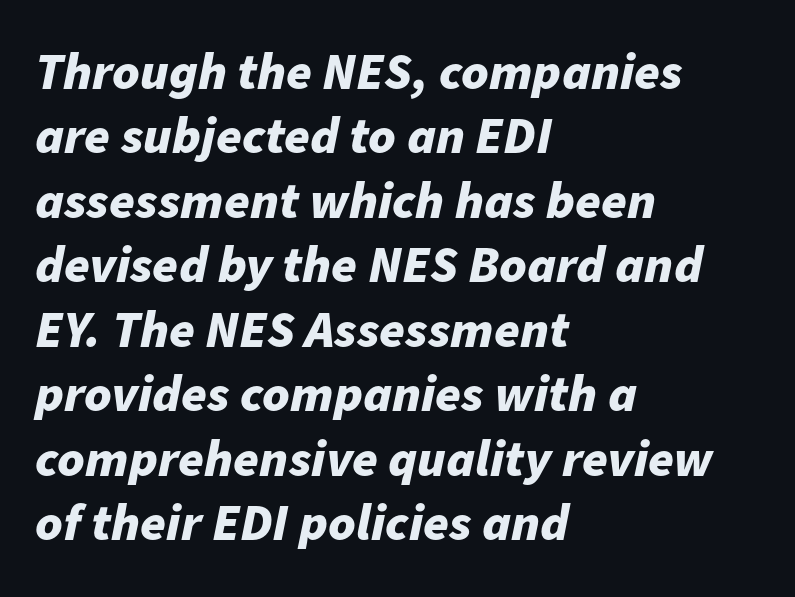
Varying glyph widths throughout — classic text-font behaviour. The area under the type is left untouched. Is the type bold? Yes — the strokes are clearly thick and heavy. Caption: multi-line text, flush left, ragged right. Look at the tracking — it's just the regular setting, nothing added. These lines were composed using italics.
